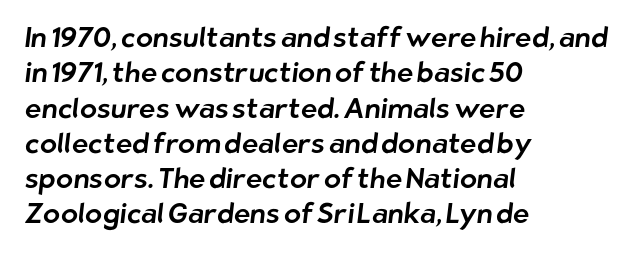
Q: Is the typeface a serif or a sans-serif typeface? A: Sans-serif.
Q: Is the text underlined? A: No.
Q: How is the paragraph aligned? A: Left-aligned.
Q: Is the spacing between letters normal or unusually wide? A: Normal.
Q: Is the spacing between lines tight, normal or loose? A: Normal.
Q: Width (condensed, normal, or wide)? A: Normal.
Q: Stroke contrast? A: Low.
Q: x-height? A: Medium.
Q: Monospaced? A: No.
